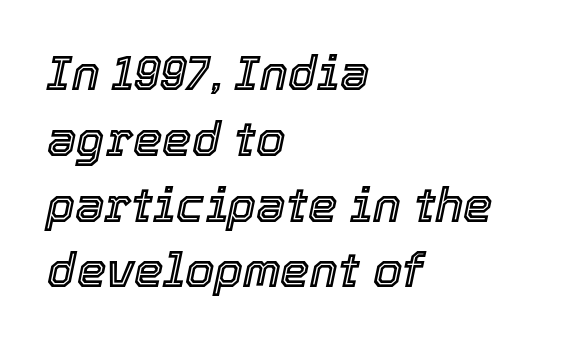
{"italic": "yes", "lean": "right", "slant_degrees": 12, "width": "normal", "x_height": "medium", "monospaced": "no", "underline": "no", "align": "left", "line_spacing": "normal", "line_spacing_ratio": 1.4, "letter_spacing": "normal", "letter_spacing_em": 0.0, "glyph_px": 47}
